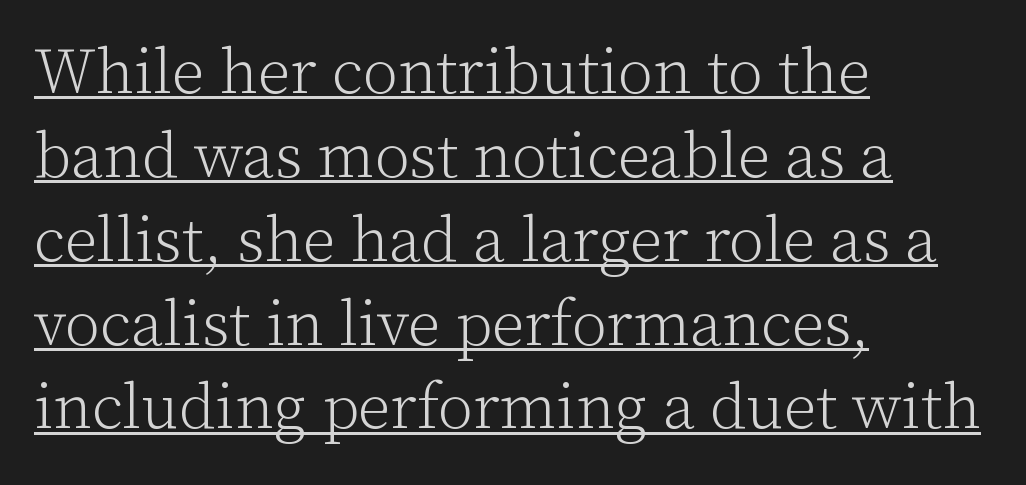
{"serif": "yes", "italic": "no", "bold": "no", "weight": "light", "width": "normal", "stroke_contrast": "low", "x_height": "medium", "monospaced": "no", "underline": "yes", "align": "left", "line_spacing": "normal", "line_spacing_ratio": 1.31, "letter_spacing": "normal", "letter_spacing_em": 0.0, "glyph_px": 64}
